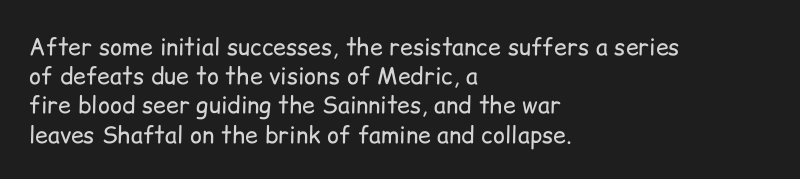
Nothing unusual about the tracking: characters are spaced as the font intends. Caption: multi-line text, flush left, ragged right. How would I describe the line gaps? Plain and ordinary. Unbolded letterforms with no extra heft.
